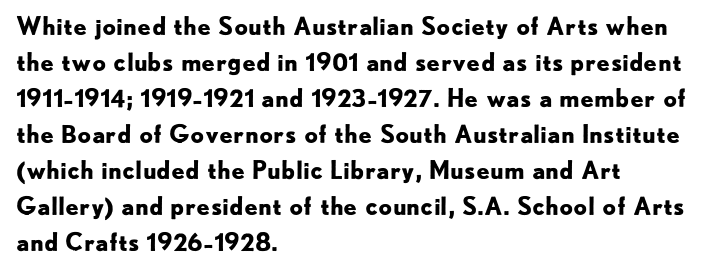
{"italic": "no", "bold": "yes", "underline": "no", "align": "left", "line_spacing": "normal", "line_spacing_ratio": 1.5, "letter_spacing": "normal", "letter_spacing_em": 0.0, "glyph_px": 24}
